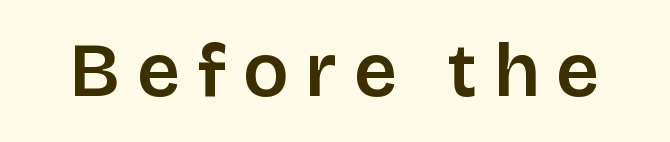
You could not count columns in this text — the font is proportionally spaced. Short note: letters widely spaced. The baseline area is clear. Notice the strokes are somewhat thickened but not fully heavy: this is a semibold.
